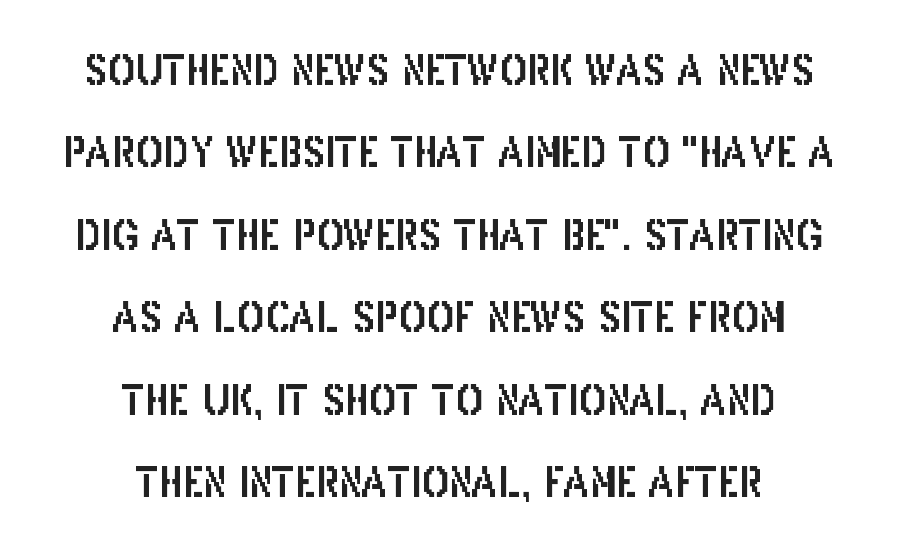
Posture: vertical. Vertically, the passage feels expansive, rows floating well apart. The rendering keeps characters at their native spacing. Does the copy run flush right? No — it is centered line by line. Classification — sans serif.
